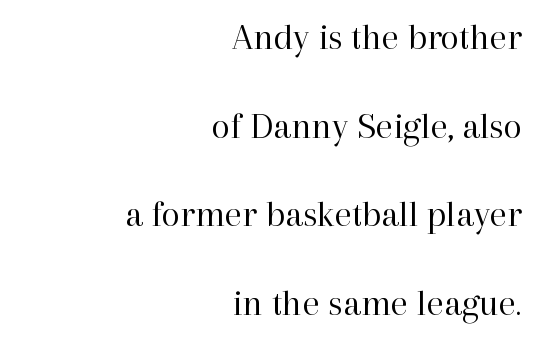
The image shows 38 px regular-weight serif type, upright; set right-aligned, loose line spacing (2.33x), normal letter spacing, not underlined; high stroke contrast and a medium x-height.
